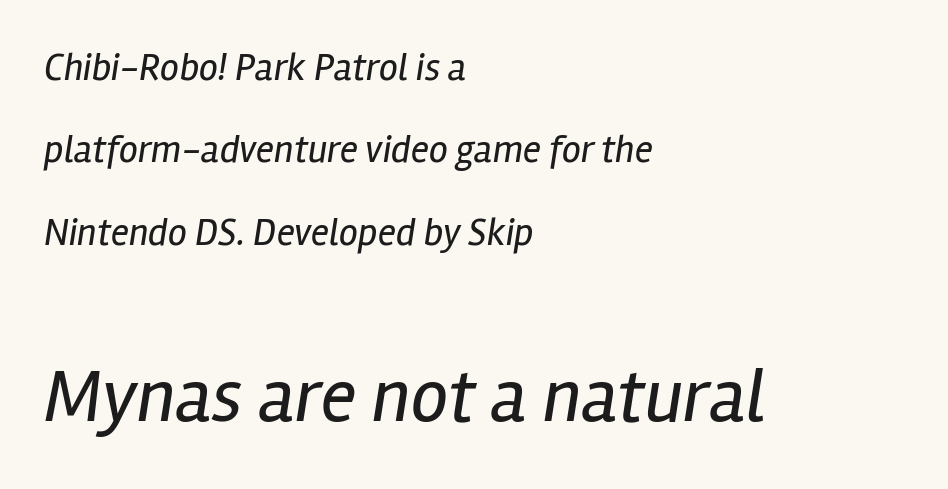
The image shows 75 px regular-weight, condensed type, italic (leaning right); set left-aligned, loose line spacing (2.17x), normal letter spacing, not underlined; the second (bottom) block is 1.97x larger; low stroke contrast and a medium x-height.
